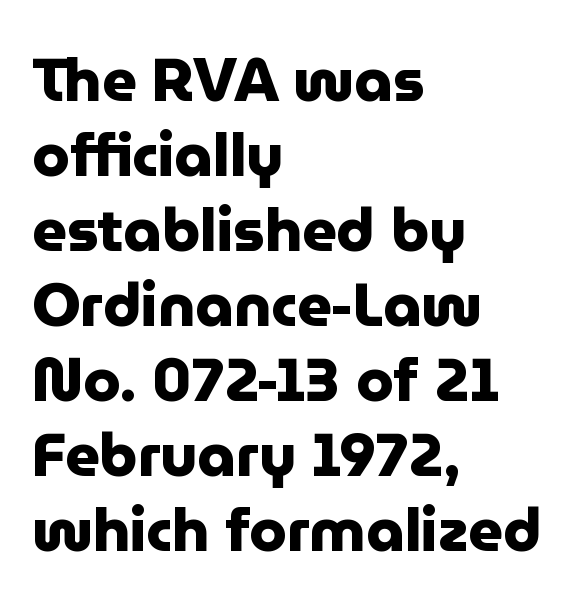
{"serif": "no", "italic": "no", "bold": "yes", "weight": "heavy", "width": "normal", "stroke_contrast": "low", "x_height": "medium", "monospaced": "no", "underline": "no", "align": "left", "line_spacing": "normal", "line_spacing_ratio": 1.25, "letter_spacing": "normal", "letter_spacing_em": 0.0, "glyph_px": 60}
